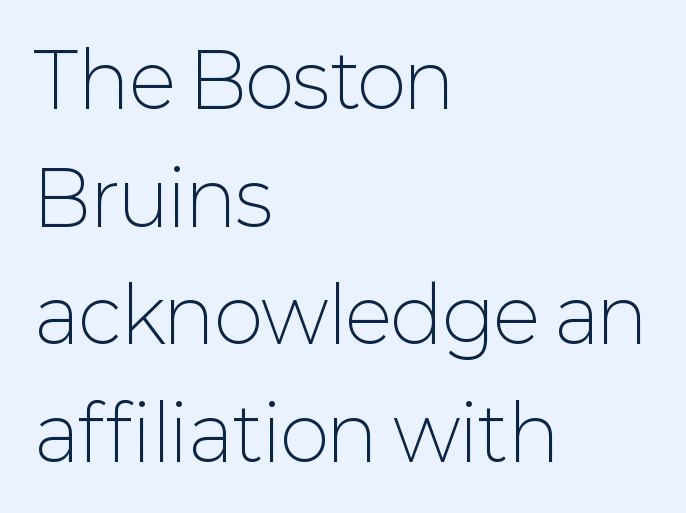
If you drew a ruler down the left edge, every line would touch it. Are there feet on the stems? There aren't — it's a sans. Decoration check: the copy has no underline. It's the straight-up-and-down kind of type.
